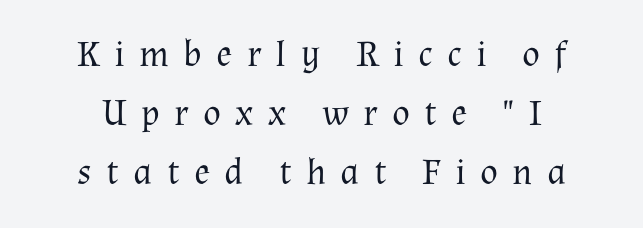
The letters advance in unequal steps, a hallmark of proportional type. Normally led — the rows are evenly, conventionally spaced. The glyphs in this specimen are seriffed. Loose tracking; the words dissolve into strings of separated letters. Quick note: not italic, upright.
